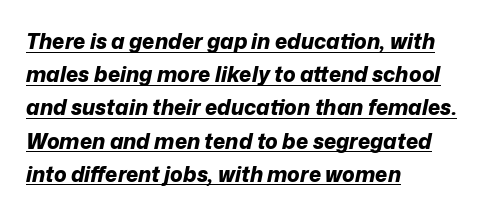
Q: Is the text bold? A: Yes.
Q: Is the text italic (slanted)? A: Yes, it leans right by about 12 degrees.
Q: Is the text underlined? A: Yes.
Q: How is the paragraph aligned? A: Left-aligned.
Q: Is the spacing between letters normal or unusually wide? A: Normal.
Q: Is the spacing between lines tight, normal or loose? A: Normal.
